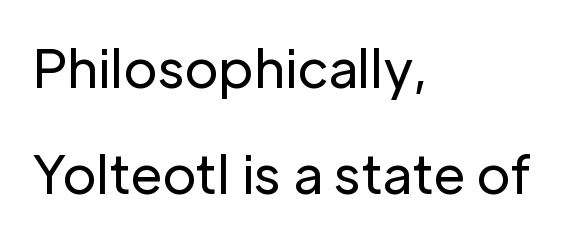
These lines are set flush left with a ragged right edge. This block would shrink considerably if given ordinary leading; it's expanded now. The rendering keeps characters at their native spacing. Lines of text with bare space underneath. A quiet, ordinary-to-light weight characterises the typeface. Rendered with straight, roman letterforms.
